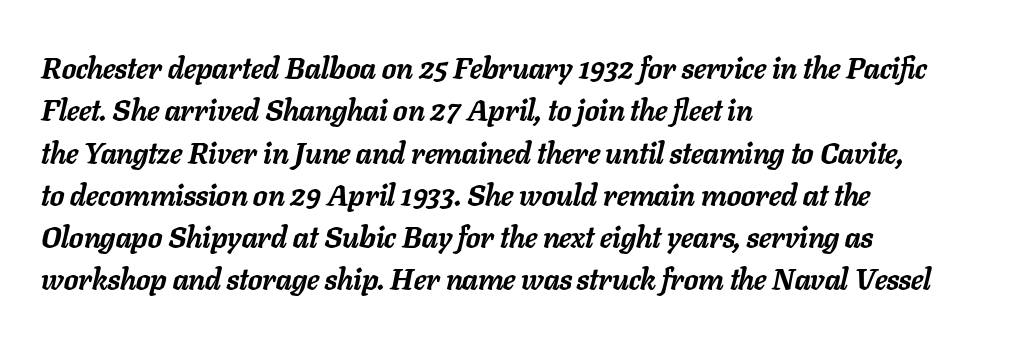
The image shows 30 px semibold type, italic (leaning right); set left-aligned, normal line spacing (1.41x), normal letter spacing, not underlined; low stroke contrast and a medium x-height.
